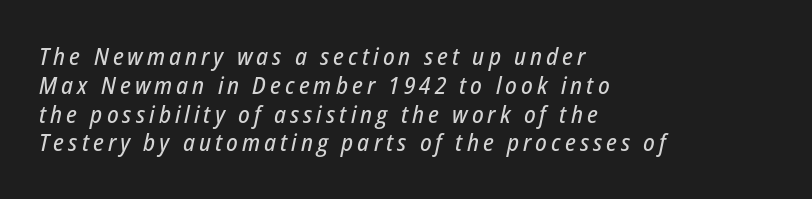
The image shows 24 px text type, italic (leaning right); set left-aligned, line spacing 1.2x, not underlined.
